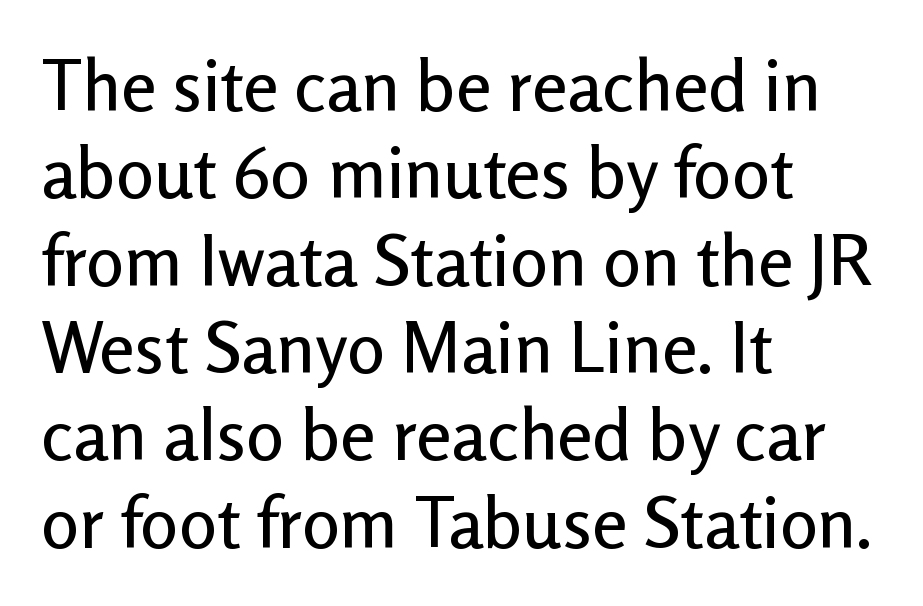
{"serif": "no", "italic": "no", "width": "normal", "stroke_contrast": "low", "x_height": "medium", "monospaced": "no", "underline": "no", "align": "left", "line_spacing_ratio": 1.23, "letter_spacing": "normal", "letter_spacing_em": 0.0, "glyph_px": 71}
